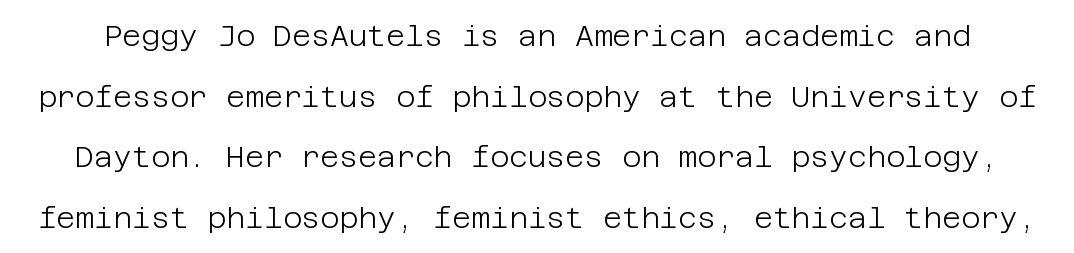
Q: Is the text bold? A: No.
Q: Is the text italic (slanted)? A: No, it is upright.
Q: Is the typeface a serif or a sans-serif typeface? A: Sans-serif.
Q: Is the text underlined? A: No.
Q: Is the spacing between letters normal or unusually wide? A: Normal.
Q: Is the spacing between lines tight, normal or loose? A: Loose.
Q: Width (condensed, normal, or wide)? A: Normal.
Q: Stroke contrast? A: Low.
Q: x-height? A: Large.
